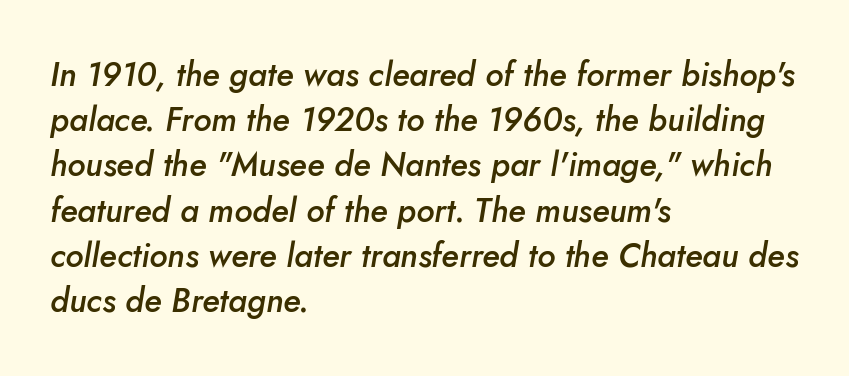
Q: Is the text bold? A: Semi-bold.
Q: Is the text italic (slanted)? A: Yes, it leans right by about 5 degrees.
Q: Is the text underlined? A: No.
Q: How is the paragraph aligned? A: Left-aligned.
Q: Is the spacing between letters normal or unusually wide? A: Normal.
Q: Is the spacing between lines tight, normal or loose? A: Normal.
Q: Width (condensed, normal, or wide)? A: Normal.
Q: Stroke contrast? A: Low.
Q: x-height? A: Small.
Q: Monospaced? A: No.
